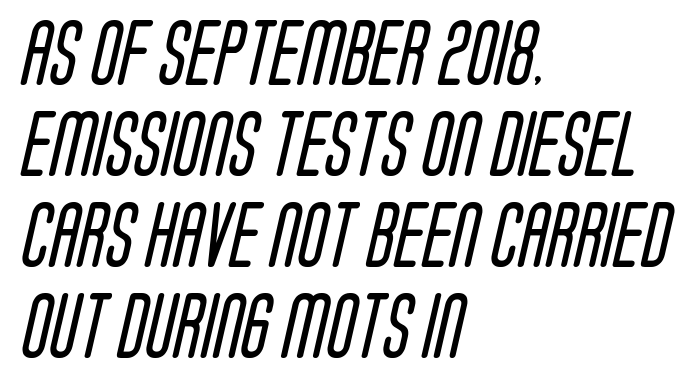
Spacing verdict: proportional, widths tailored to each character. Are there feet on the stems? There aren't — it's a sans. Alignment: flush left. Standard letterfit; no display-style spreading of the glyphs.
